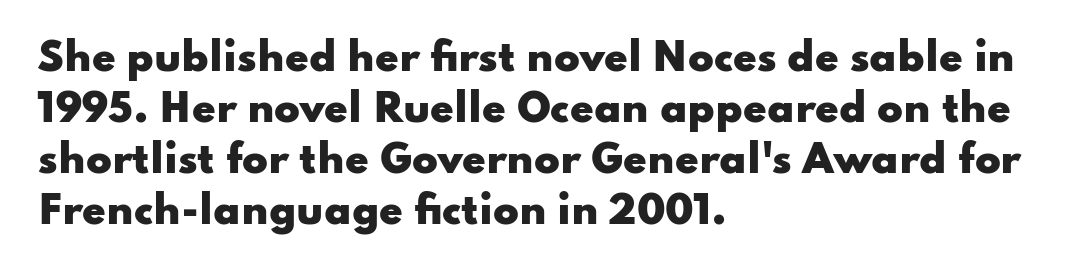
The image shows 38 px heavy, wide sans-serif type, upright; set left-aligned, normal line spacing (1.34x), normal letter spacing, not underlined; low stroke contrast and a small x-height.
